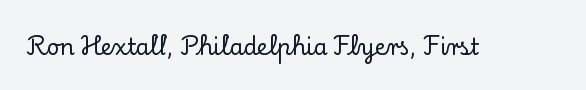
{"italic": "no", "underline": "no", "letter_spacing": "normal", "letter_spacing_em": 0.0, "glyph_px": 22}
